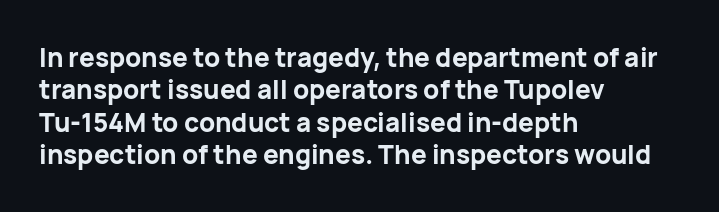
The image shows 26 px bold type, upright; set left-aligned, normal line spacing (1.25x), normal letter spacing, not underlined.
